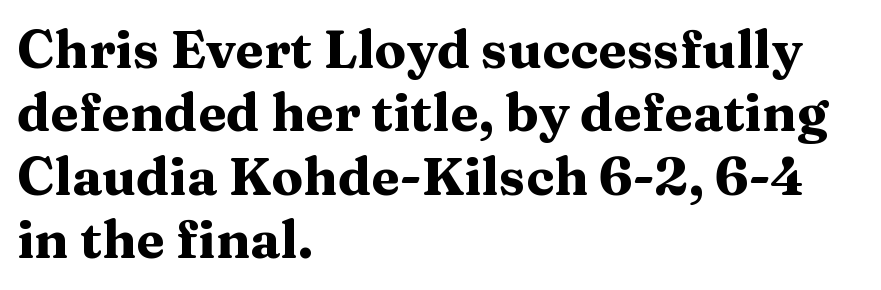
Casual observation: everything's shoved over to the left. Honestly, there is no underline to notice here at all. I'd describe the lettering as bold — thick and assertive. Is this a sans? No — the strokes have serifs.
